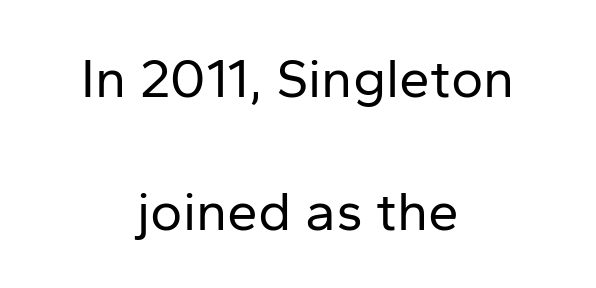
The image shows 55 px regular-weight sans-serif type, upright; set centered, loose line spacing (2.41x), normal letter spacing, not underlined; low stroke contrast and a medium x-height.
